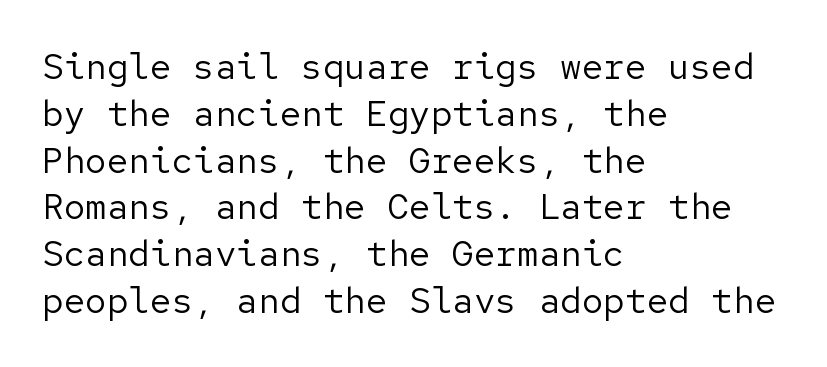
Q: Is the text bold? A: No.
Q: Is the text italic (slanted)? A: No, it is upright.
Q: Is the typeface a serif or a sans-serif typeface? A: Sans-serif.
Q: Is the text underlined? A: No.
Q: How is the paragraph aligned? A: Left-aligned.
Q: Is the spacing between letters normal or unusually wide? A: Normal.
Q: Is the spacing between lines tight, normal or loose? A: Normal.
Q: Width (condensed, normal, or wide)? A: Normal.
Q: Stroke contrast? A: Low.
Q: x-height? A: Medium.
